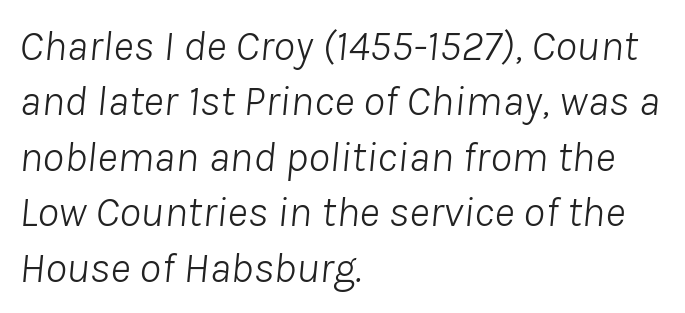
Q: Is the text bold? A: No.
Q: Is the text italic (slanted)? A: Yes, it leans right by about 8 degrees.
Q: Is the text underlined? A: No.
Q: How is the paragraph aligned? A: Left-aligned.
Q: Is the spacing between letters normal or unusually wide? A: Normal.
Q: Is the spacing between lines tight, normal or loose? A: Normal.
Q: Width (condensed, normal, or wide)? A: Normal.
Q: Stroke contrast? A: Low.
Q: x-height? A: Medium.
Q: Monospaced? A: No.
